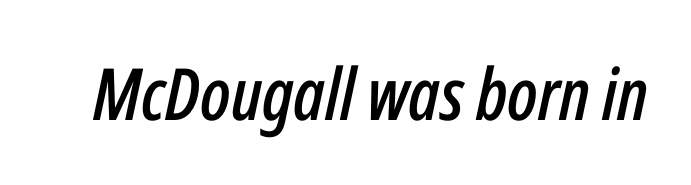
Q: Is the text italic (slanted)? A: Yes, it leans right by about 12 degrees.
Q: Is the text underlined? A: No.
Q: Is the spacing between letters normal or unusually wide? A: Normal.
Q: Width (condensed, normal, or wide)? A: Condensed.
Q: Stroke contrast? A: Low.
Q: x-height? A: Medium.
Q: Monospaced? A: No.
